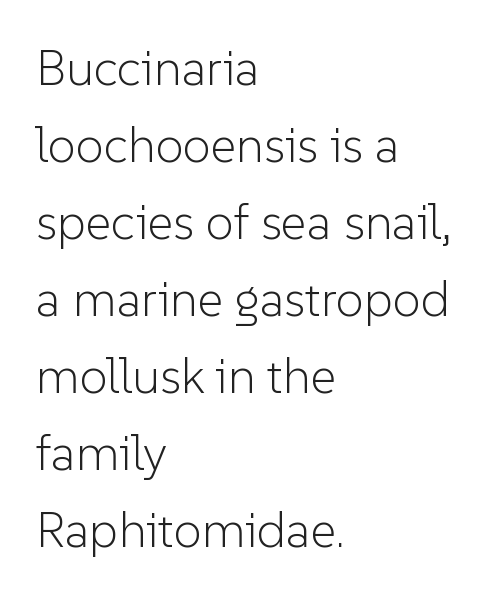
The image shows 50 px light sans-serif type, upright; set left-aligned, normal line spacing (1.54x), normal letter spacing, not underlined; low stroke contrast and a medium x-height.
